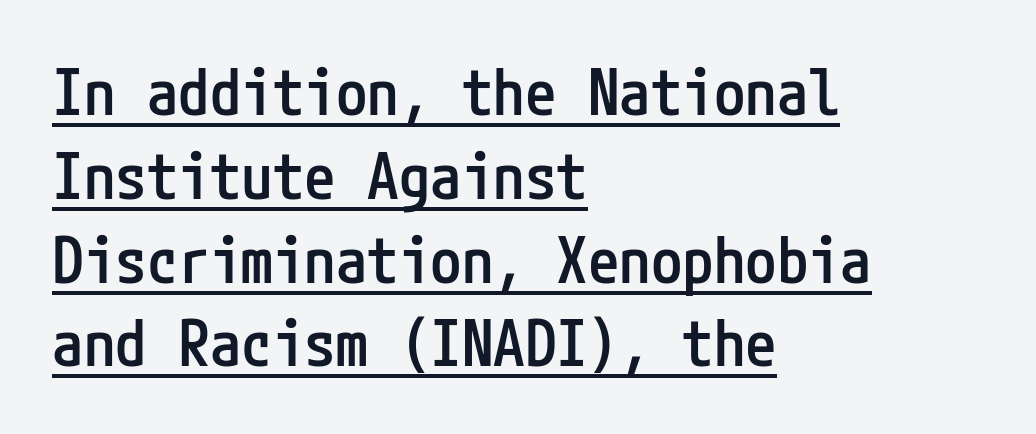
{"serif": "no", "italic": "no", "bold": "semi", "weight": "semibold", "width": "condensed", "stroke_contrast": "low", "x_height": "medium", "underline": "yes", "align": "left", "line_spacing": "normal", "line_spacing_ratio": 1.33, "letter_spacing": "normal", "letter_spacing_em": 0.0, "glyph_px": 63}
